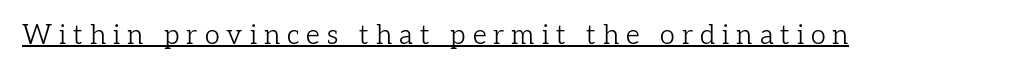
Q: Is the text bold? A: No.
Q: Is the text italic (slanted)? A: No, it is upright.
Q: Is the text underlined? A: Yes.
Q: Is the spacing between letters normal or unusually wide? A: Unusually wide.
